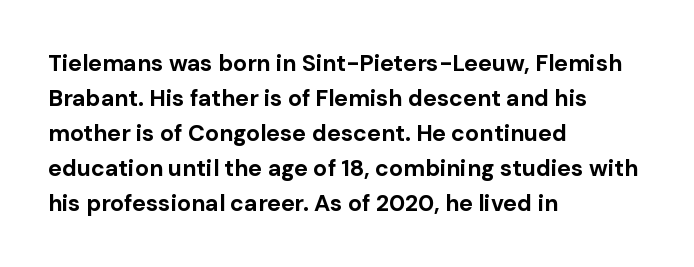
{"italic": "no", "bold": "yes", "underline": "no", "align": "left", "line_spacing": "normal", "line_spacing_ratio": 1.52, "letter_spacing": "normal", "letter_spacing_em": 0.0, "glyph_px": 23}
